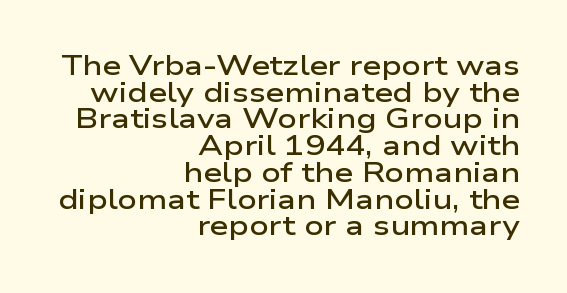
{"italic": "no", "bold": "semi", "underline": "no", "align": "right", "line_spacing": "tight", "line_spacing_ratio": 0.99, "letter_spacing": "normal", "letter_spacing_em": 0.0, "glyph_px": 27}
